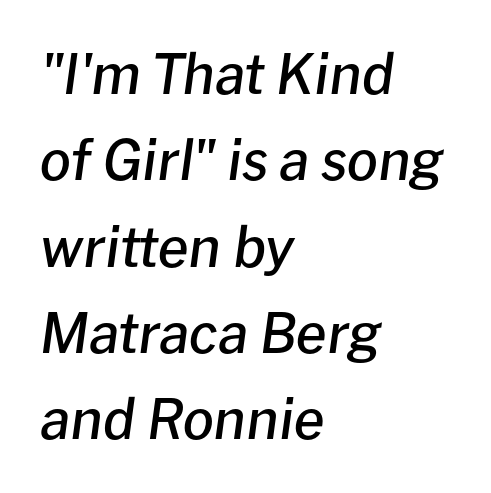
Casual observation: everything's shoved over to the left. The passage shown is not underscored anywhere. The vertical gap from one line to the next is medium. If you drew a line through each stem, it would be angled. Think of a printed novel: that variable character pitch is what you see here.
